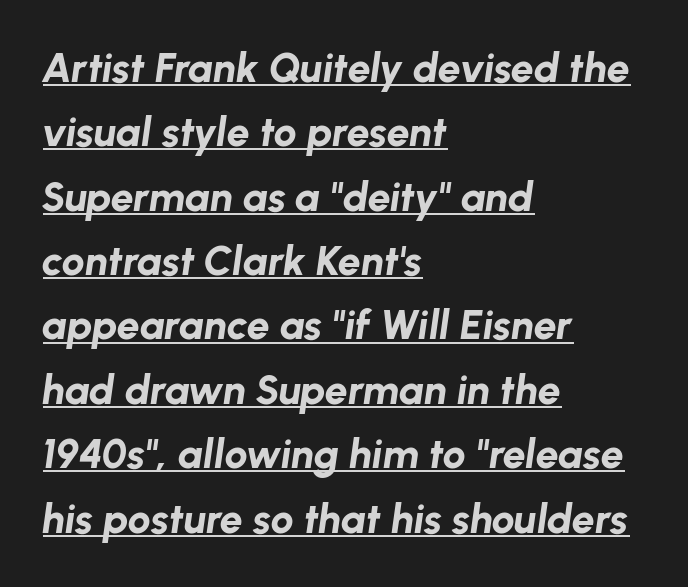
The image shows 41 px bold type, italic (leaning right); set left-aligned, normal line spacing (1.57x), normal letter spacing, underlined; low stroke contrast and a medium x-height.
